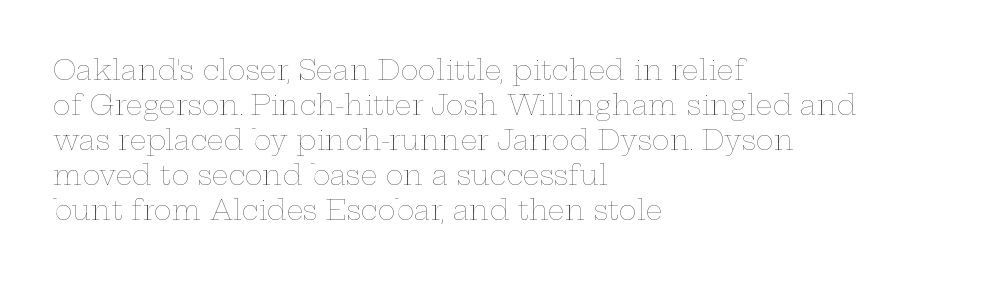
Q: Is the text bold? A: No.
Q: Is the text italic (slanted)? A: No, it is upright.
Q: Is the text underlined? A: No.
Q: How is the paragraph aligned? A: Left-aligned.
Q: Is the spacing between letters normal or unusually wide? A: Normal.
Q: Is the spacing between lines tight, normal or loose? A: Normal.
